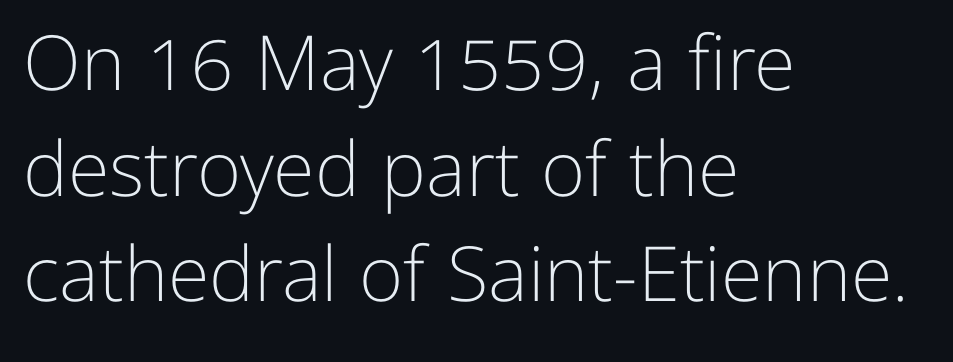
The image shows 76 px light sans-serif type, upright; set left-aligned, normal line spacing (1.39x), normal letter spacing, not underlined; low stroke contrast and a medium x-height.
